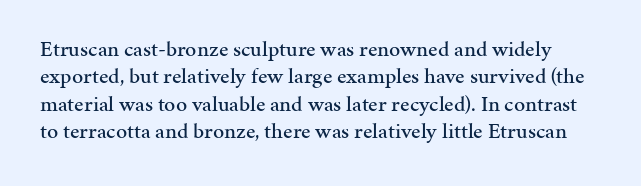
Q: Is the text italic (slanted)? A: No, it is upright.
Q: Is the text underlined? A: No.
Q: Is the spacing between letters normal or unusually wide? A: Normal.
Q: Is the spacing between lines tight, normal or loose? A: Normal.
